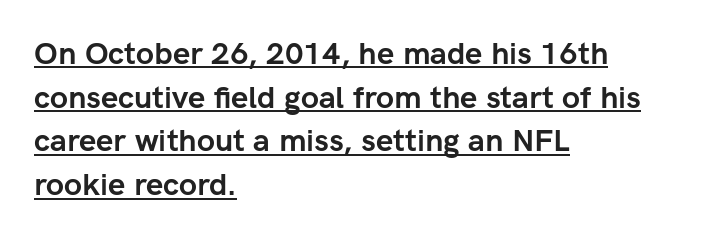
No italicization has been applied; the sample stays upright. Line spacing here is normal. Heavy-handed strokes throughout: this text is bold. You could not count columns in this text — the font is proportionally spaced. Does the copy run flush right? No — it runs flush left.
